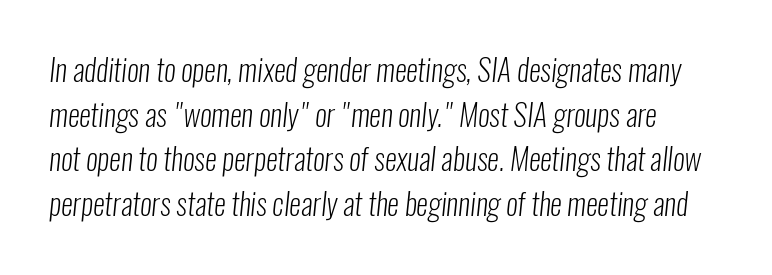
{"serif": "no", "bold": "no", "weight": "light", "width": "condensed", "stroke_contrast": "low", "x_height": "medium", "monospaced": "no", "underline": "no", "line_spacing": "normal", "line_spacing_ratio": 1.49, "letter_spacing": "normal", "letter_spacing_em": 0.0, "glyph_px": 30}
